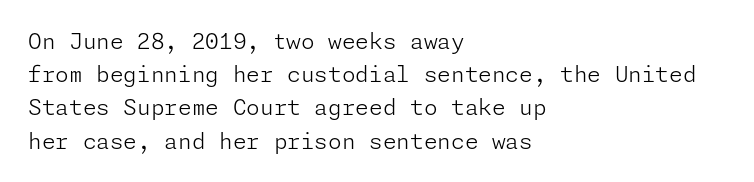
Tall strokes in this sample are plumb rather than angled. Weight: regular or lighter. Tracking value appears to be zero — textbook default spacing. The passage shown stacks its lines at a standard gap. The lines in this sample share a left origin and differ only in where they stop. Anything drawn beneath the words? Only blank space.
